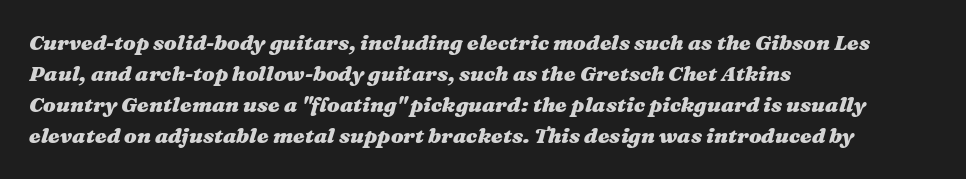
The image shows 21 px bold type, italic (leaning right); set left-aligned, normal line spacing (1.48x), normal letter spacing, not underlined.
